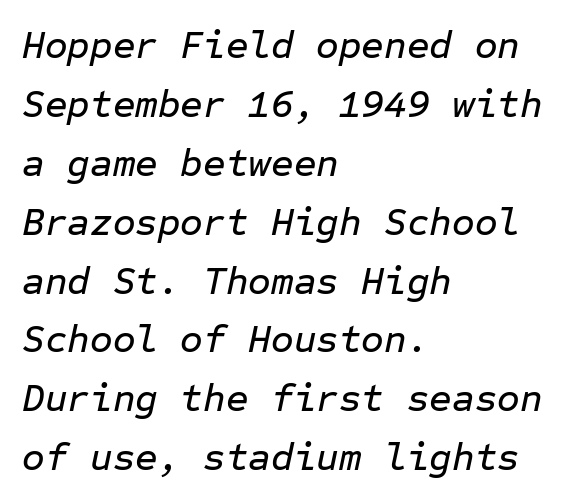
Q: Is the text italic (slanted)? A: Yes, it leans right by about 12 degrees.
Q: Is the text underlined? A: No.
Q: How is the paragraph aligned? A: Left-aligned.
Q: Is the spacing between letters normal or unusually wide? A: Normal.
Q: Is the spacing between lines tight, normal or loose? A: Normal.
Q: Width (condensed, normal, or wide)? A: Normal.
Q: Stroke contrast? A: Low.
Q: x-height? A: Medium.
Q: Monospaced? A: Yes.
